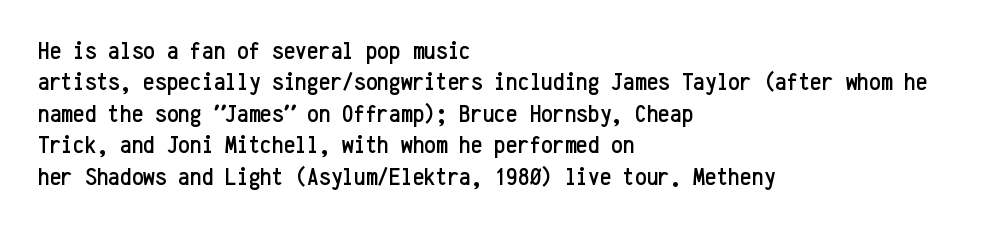
{"italic": "no", "underline": "no", "align": "left", "line_spacing_ratio": 1.21, "letter_spacing": "normal", "letter_spacing_em": 0.0, "glyph_px": 26}
